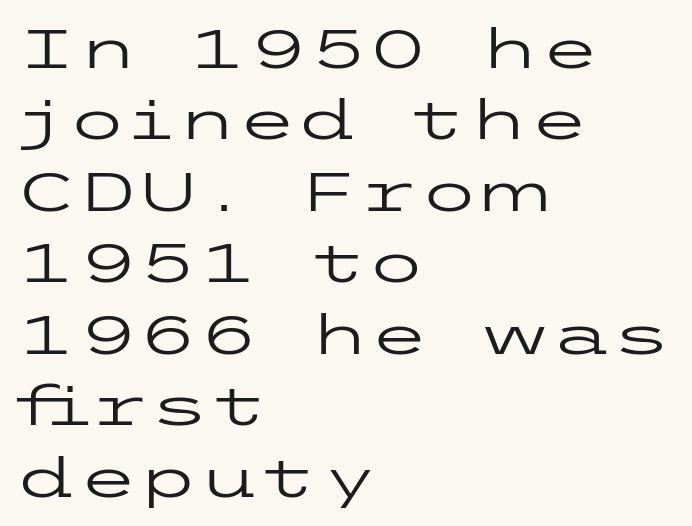
The image shows 55 px regular-weight, wide sans-serif type, upright; set left-aligned, normal line spacing (1.3x), normal letter spacing, not underlined; low stroke contrast and a medium x-height.
